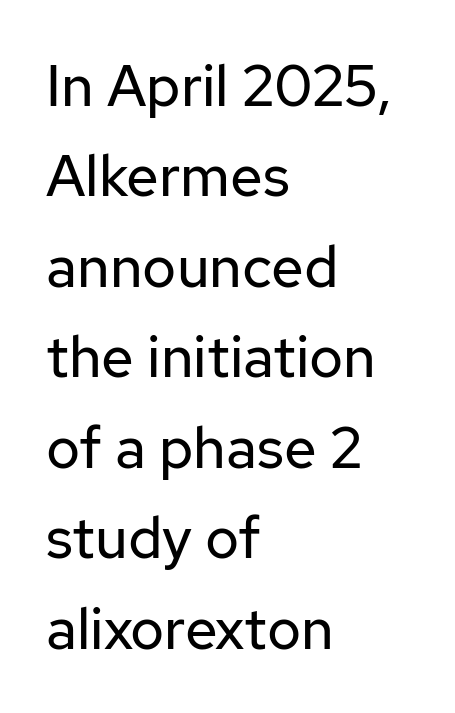
Q: Is the text bold? A: No.
Q: Is the text italic (slanted)? A: No, it is upright.
Q: Is the typeface a serif or a sans-serif typeface? A: Sans-serif.
Q: Is the text underlined? A: No.
Q: How is the paragraph aligned? A: Left-aligned.
Q: Is the spacing between letters normal or unusually wide? A: Normal.
Q: Is the spacing between lines tight, normal or loose? A: Normal.
Q: Width (condensed, normal, or wide)? A: Normal.
Q: Stroke contrast? A: Low.
Q: x-height? A: Medium.
Q: Monospaced? A: No.
